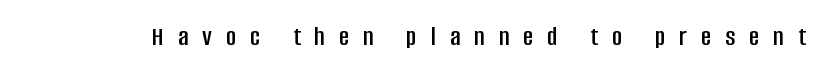
The image shows 28 px condensed sans-serif type, upright; set unusually wide letter spacing (+0.5 em), not underlined; low stroke contrast and a large x-height.
